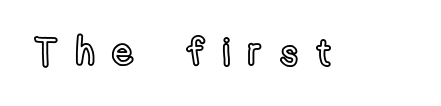
{"italic": "no", "width": "condensed", "x_height": "medium", "monospaced": "no", "underline": "no", "letter_spacing": "wide", "letter_spacing_em": 0.49, "glyph_px": 37}
